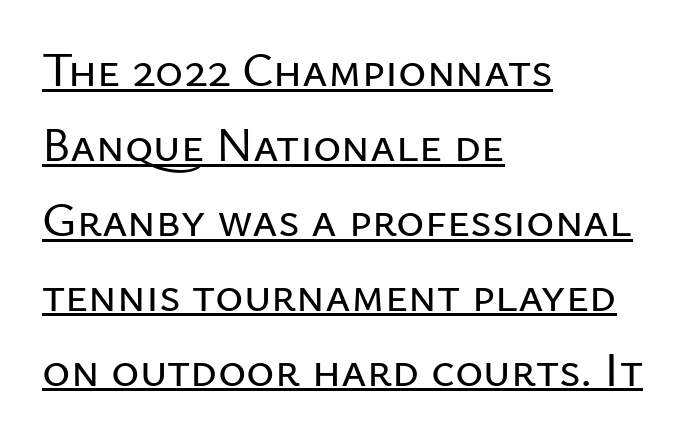
The typeface chosen for these lines omits serifs. Looks like regular typesetting: each glyph gets only the width it needs. Notice how a bar underscores the lettering throughout. A roman cut, with each character standing at attention. Students, note that the glyphs here touch the page at normal intervals. Honestly, the row spacing looks completely unremarkable.
